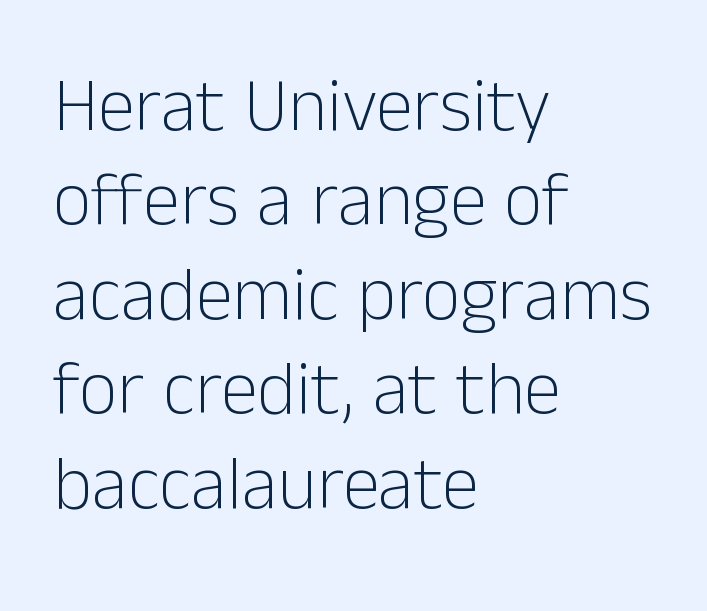
Q: Is the text bold? A: No.
Q: Is the text italic (slanted)? A: No, it is upright.
Q: Is the typeface a serif or a sans-serif typeface? A: Sans-serif.
Q: Is the text underlined? A: No.
Q: How is the paragraph aligned? A: Left-aligned.
Q: Is the spacing between letters normal or unusually wide? A: Normal.
Q: Is the spacing between lines tight, normal or loose? A: Normal.
Q: Width (condensed, normal, or wide)? A: Normal.
Q: Stroke contrast? A: Low.
Q: x-height? A: Medium.
Q: Monospaced? A: No.
